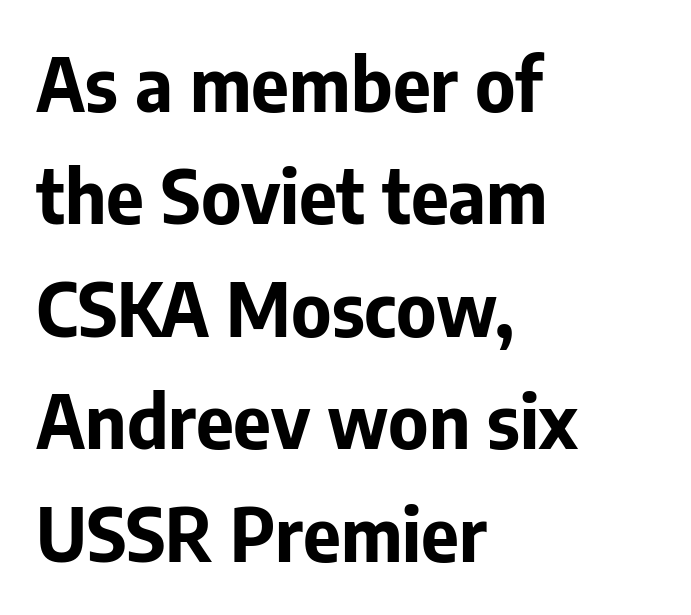
Q: Is the text bold? A: Yes.
Q: Is the text italic (slanted)? A: No, it is upright.
Q: Is the typeface a serif or a sans-serif typeface? A: Sans-serif.
Q: Is the text underlined? A: No.
Q: How is the paragraph aligned? A: Left-aligned.
Q: Is the spacing between letters normal or unusually wide? A: Normal.
Q: Is the spacing between lines tight, normal or loose? A: Normal.
Q: Width (condensed, normal, or wide)? A: Normal.
Q: Stroke contrast? A: Low.
Q: x-height? A: Medium.
Q: Monospaced? A: No.
